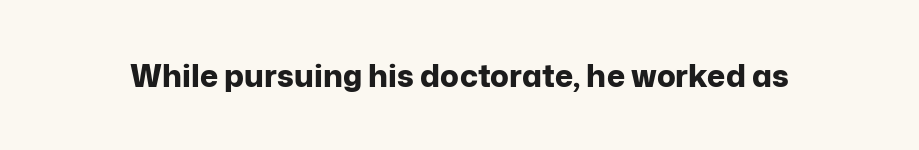
{"serif": "no", "italic": "no", "bold": "yes", "weight": "bold", "width": "normal", "stroke_contrast": "low", "x_height": "medium", "monospaced": "no", "underline": "no", "letter_spacing": "normal", "letter_spacing_em": 0.0, "glyph_px": 31}
